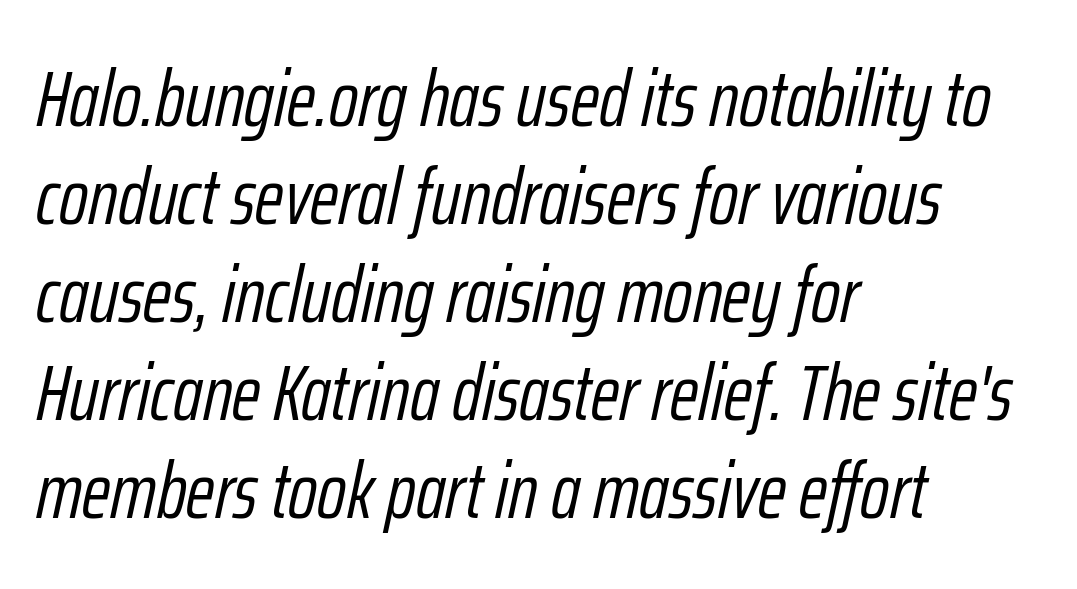
The image shows 79 px light, condensed type, italic (leaning right); set left-aligned, line spacing 1.24x, normal letter spacing, not underlined; low stroke contrast and a medium x-height.
